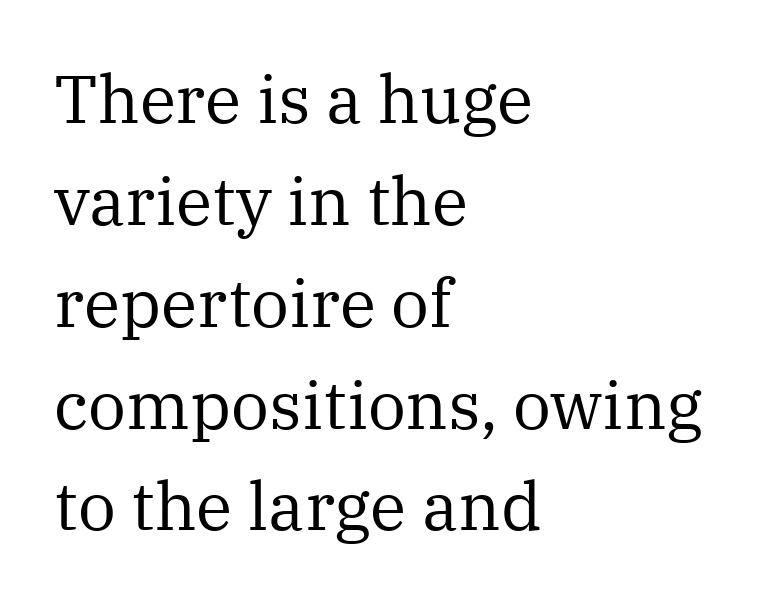
Q: Is the text bold? A: No.
Q: Is the text italic (slanted)? A: No, it is upright.
Q: Is the typeface a serif or a sans-serif typeface? A: Serif.
Q: Is the text underlined? A: No.
Q: How is the paragraph aligned? A: Left-aligned.
Q: Is the spacing between letters normal or unusually wide? A: Normal.
Q: Is the spacing between lines tight, normal or loose? A: Normal.
Q: Width (condensed, normal, or wide)? A: Normal.
Q: Stroke contrast? A: Medium.
Q: x-height? A: Medium.
Q: Monospaced? A: No.
